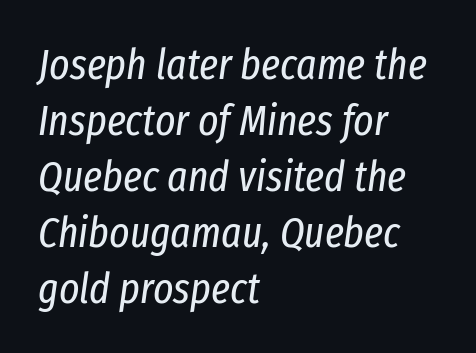
Has an underline been added? It has not. Italic: yes, the glyphs are oblique. Nobody touched the tracking dial on this one. Do the characters align in a grid? No, the font is proportional. One-word summary of the alignment: left.
